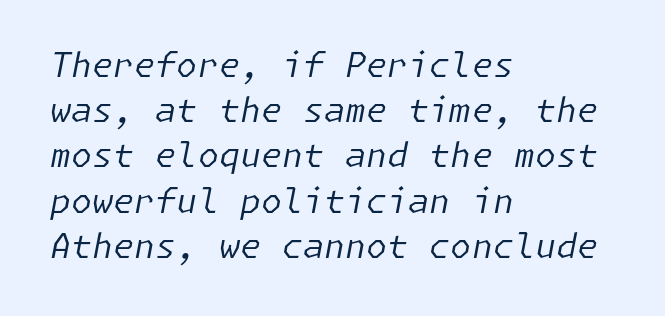
Q: Is the text bold? A: No.
Q: Is the text italic (slanted)? A: Yes, it leans right by about 11 degrees.
Q: Is the text underlined? A: No.
Q: How is the paragraph aligned? A: Left-aligned.
Q: Is the spacing between letters normal or unusually wide? A: Normal.
Q: Is the spacing between lines tight, normal or loose? A: Normal.
Q: Width (condensed, normal, or wide)? A: Normal.
Q: Stroke contrast? A: Low.
Q: x-height? A: Medium.
